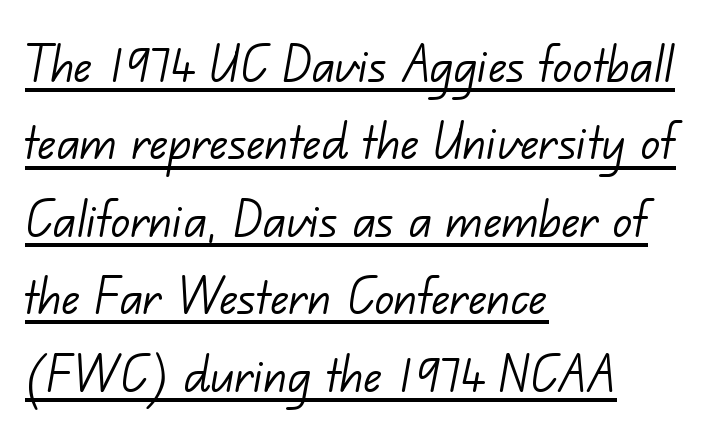
Horizontally, the lines are justified to the leading edge only. No extra ink here — the face is not bold. The rendering keeps characters at their native spacing. Each letter's strokes conclude bluntly, with no projecting serifs.
